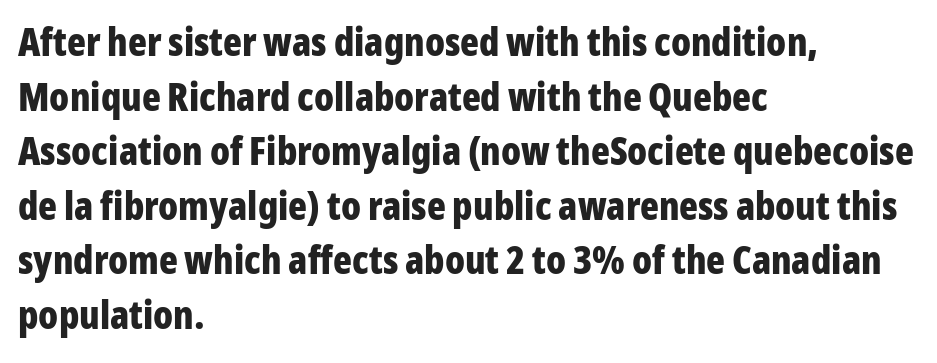
Q: Is the text bold? A: Yes.
Q: Is the text italic (slanted)? A: No, it is upright.
Q: Is the typeface a serif or a sans-serif typeface? A: Sans-serif.
Q: Is the text underlined? A: No.
Q: How is the paragraph aligned? A: Left-aligned.
Q: Is the spacing between letters normal or unusually wide? A: Normal.
Q: Is the spacing between lines tight, normal or loose? A: Normal.
Q: Width (condensed, normal, or wide)? A: Condensed.
Q: Stroke contrast? A: Low.
Q: x-height? A: Medium.
Q: Monospaced? A: No.
